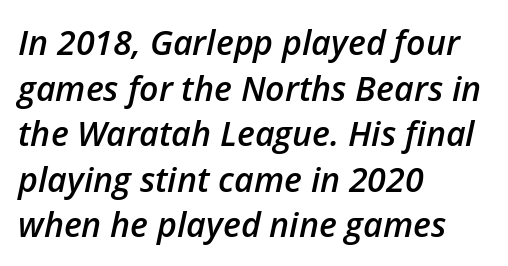
Q: Is the text bold? A: Semi-bold.
Q: Is the text italic (slanted)? A: Yes, it leans right by about 12 degrees.
Q: Is the text underlined? A: No.
Q: How is the paragraph aligned? A: Left-aligned.
Q: Is the spacing between letters normal or unusually wide? A: Normal.
Q: Is the spacing between lines tight, normal or loose? A: Normal.
Q: Width (condensed, normal, or wide)? A: Normal.
Q: Stroke contrast? A: Low.
Q: x-height? A: Medium.
Q: Monospaced? A: No.
